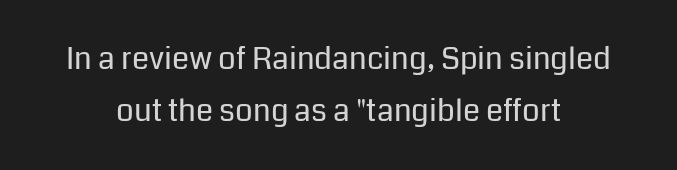
Check where the strokes stop: nothing finishes them off — pure sans. Just letters on the line, the space beneath them empty. The letters stand upright; this is a roman face. Successive baselines arrive at the customary interval.
